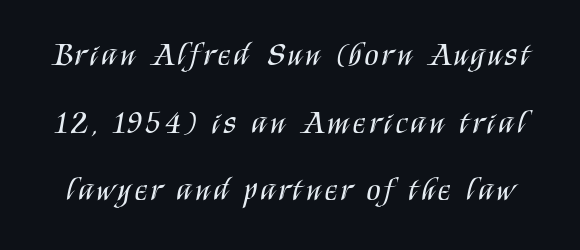
The image shows 32 px regular-weight, condensed sans-serif type; set loose line spacing (2.11x), not underlined; medium stroke contrast and a large x-height.
